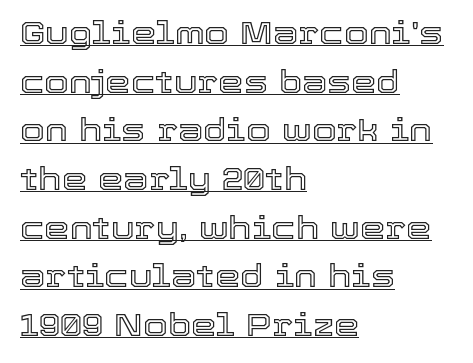
Q: Is the text italic (slanted)? A: No, it is upright.
Q: Is the text underlined? A: Yes.
Q: How is the paragraph aligned? A: Left-aligned.
Q: Is the spacing between letters normal or unusually wide? A: Normal.
Q: Is the spacing between lines tight, normal or loose? A: Normal.
Q: Width (condensed, normal, or wide)? A: Normal.
Q: x-height? A: Medium.
Q: Monospaced? A: No.
